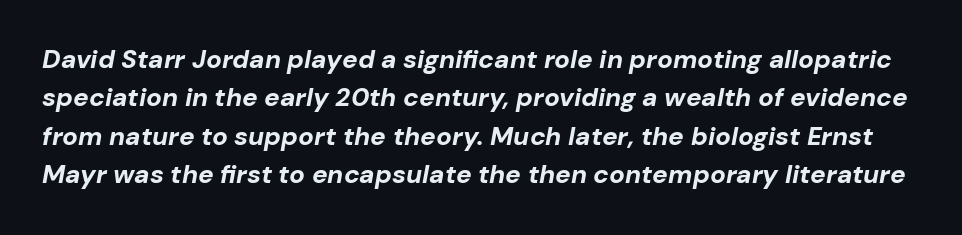
Italic: yes, the glyphs are oblique. These lines carry a lot of weight — the face is fully bold. Type without underlining. A normal amount of white space separates one row of letters from the next.
